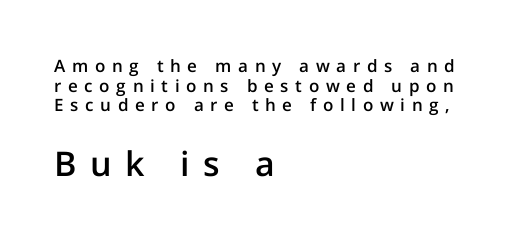
Q: Is the text bold? A: Semi-bold.
Q: Is the text italic (slanted)? A: No, it is upright.
Q: Is the typeface a serif or a sans-serif typeface? A: Sans-serif.
Q: Is the text underlined? A: No.
Q: How is the paragraph aligned? A: Left-aligned.
Q: Is the spacing between letters normal or unusually wide? A: Unusually wide.
Q: Which block of text is set in a larger size, the first (top) or the second (bottom)? A: The second (bottom) one.
Q: Width (condensed, normal, or wide)? A: Normal.
Q: Stroke contrast? A: Low.
Q: x-height? A: Medium.
Q: Monospaced? A: No.
